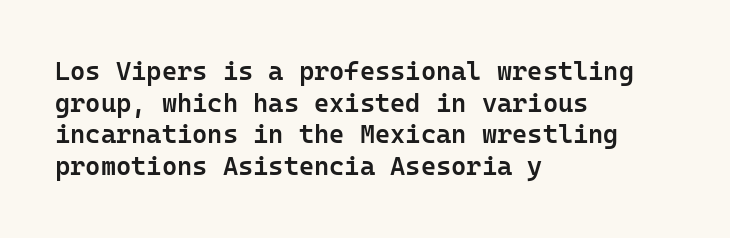
Q: Is the text bold? A: Semi-bold.
Q: Is the text italic (slanted)? A: No, it is upright.
Q: Is the text underlined? A: No.
Q: How is the paragraph aligned? A: Left-aligned.
Q: Is the spacing between letters normal or unusually wide? A: Normal.
